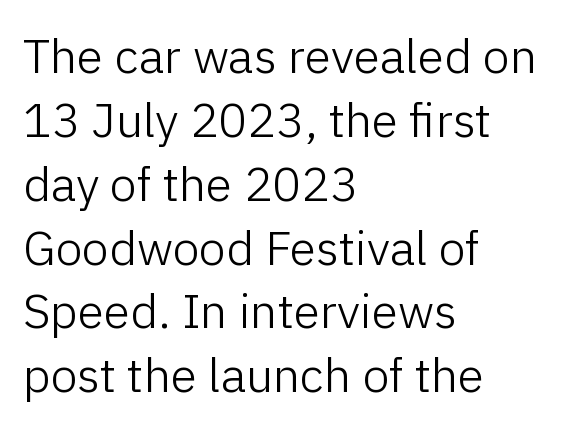
The image shows 48 px light sans-serif type, upright; set left-aligned, normal line spacing (1.33x), normal letter spacing, not underlined; low stroke contrast and a medium x-height.
